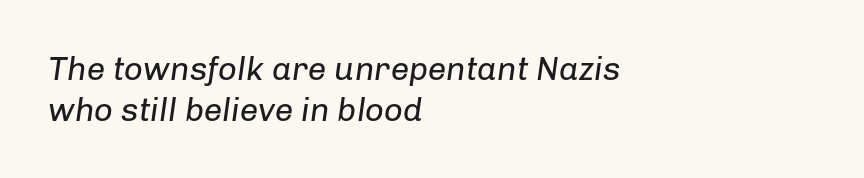
Q: Is the text bold? A: No.
Q: Is the text italic (slanted)? A: Yes, it leans right by about 8 degrees.
Q: Is the text underlined? A: No.
Q: How is the paragraph aligned? A: Left-aligned.
Q: Is the spacing between letters normal or unusually wide? A: Normal.
Q: Width (condensed, normal, or wide)? A: Normal.
Q: Stroke contrast? A: Low.
Q: x-height? A: Medium.
Q: Monospaced? A: No.
